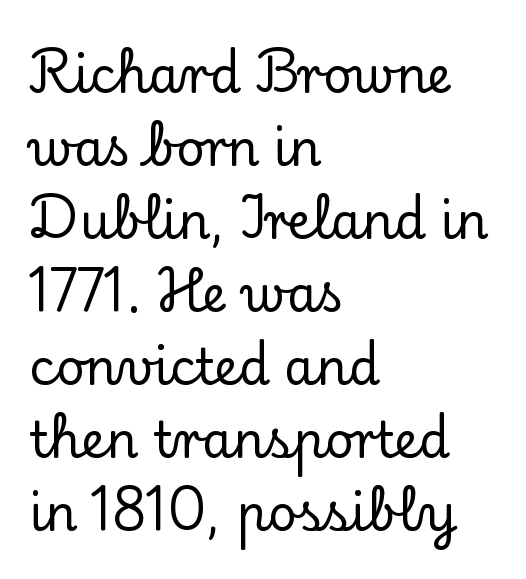
The image shows 49 px serif type, upright; set left-aligned, normal line spacing (1.49x), normal letter spacing, not underlined; low stroke contrast and a small x-height.
